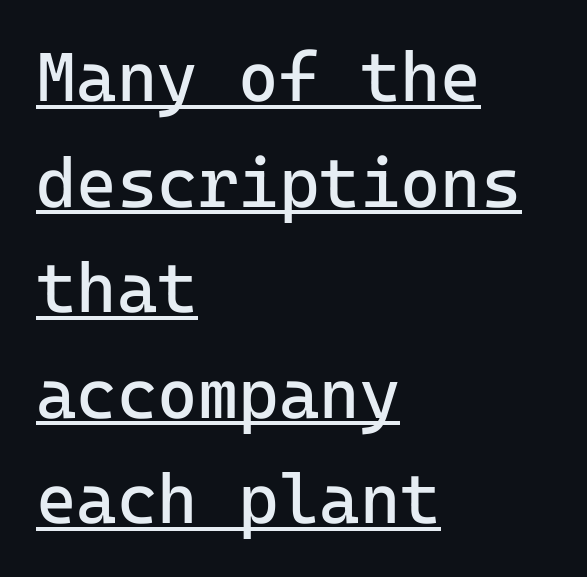
{"serif": "no", "italic": "no", "bold": "no", "weight": "regular", "width": "normal", "stroke_contrast": "low", "x_height": "medium", "monospaced": "yes", "underline": "yes", "align": "left", "line_spacing": "normal", "line_spacing_ratio": 1.53, "letter_spacing": "normal", "letter_spacing_em": 0.0, "glyph_px": 69}
